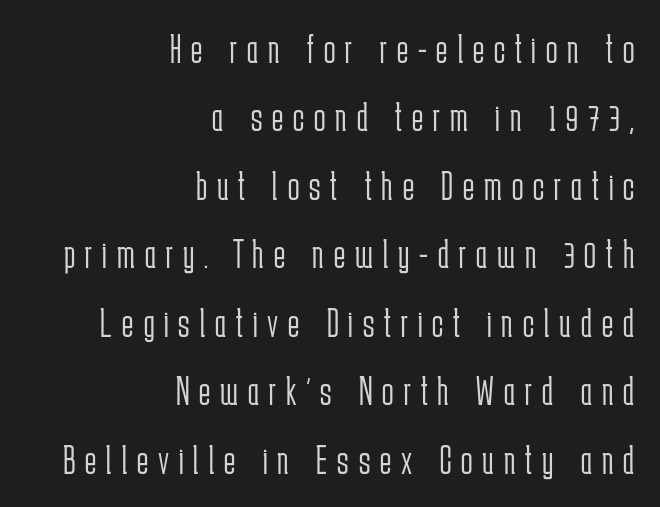
Q: Is the text bold? A: No.
Q: Is the text italic (slanted)? A: No, it is upright.
Q: Is the typeface a serif or a sans-serif typeface? A: Sans-serif.
Q: Is the text underlined? A: No.
Q: How is the paragraph aligned? A: Right-aligned.
Q: Is the spacing between letters normal or unusually wide? A: Unusually wide.
Q: Is the spacing between lines tight, normal or loose? A: Normal.
Q: Width (condensed, normal, or wide)? A: Condensed.
Q: Stroke contrast? A: Low.
Q: x-height? A: Medium.
Q: Monospaced? A: No.
